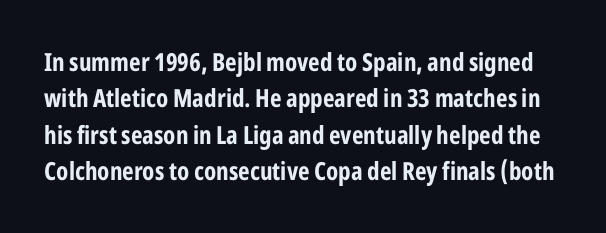
Q: Is the text bold? A: Yes.
Q: Is the text italic (slanted)? A: No, it is upright.
Q: Is the text underlined? A: No.
Q: Is the spacing between letters normal or unusually wide? A: Normal.
Q: Is the spacing between lines tight, normal or loose? A: Normal.
